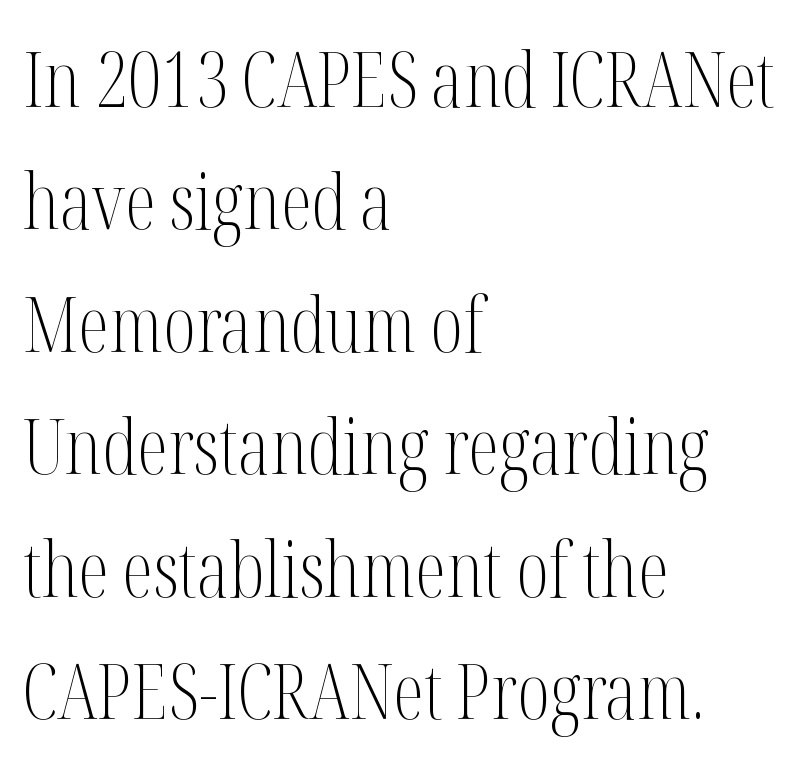
Q: Is the text bold? A: No.
Q: Is the text italic (slanted)? A: No, it is upright.
Q: Is the typeface a serif or a sans-serif typeface? A: Serif.
Q: Is the text underlined? A: No.
Q: How is the paragraph aligned? A: Left-aligned.
Q: Is the spacing between letters normal or unusually wide? A: Normal.
Q: Is the spacing between lines tight, normal or loose? A: Normal.
Q: Width (condensed, normal, or wide)? A: Condensed.
Q: Stroke contrast? A: Medium.
Q: x-height? A: Medium.
Q: Monospaced? A: No.
